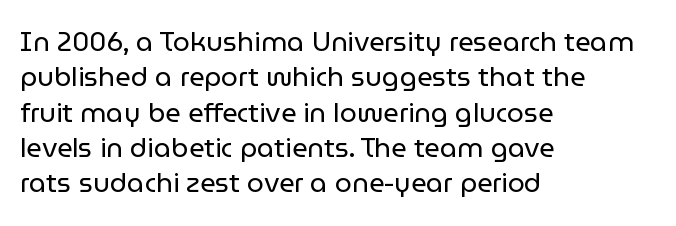
The image shows 27 px text type, upright; set left-aligned, normal line spacing (1.31x), normal letter spacing, not underlined.
